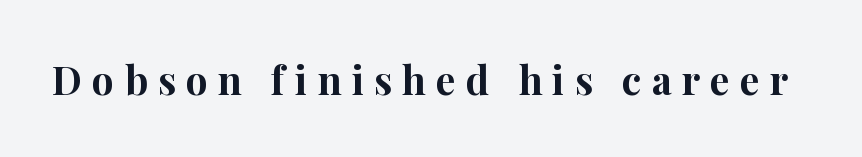
{"serif": "yes", "italic": "no", "bold": "yes", "weight": "bold", "width": "normal", "stroke_contrast": "high", "x_height": "medium", "monospaced": "no", "underline": "no", "letter_spacing": "wide", "letter_spacing_em": 0.26, "glyph_px": 39}
